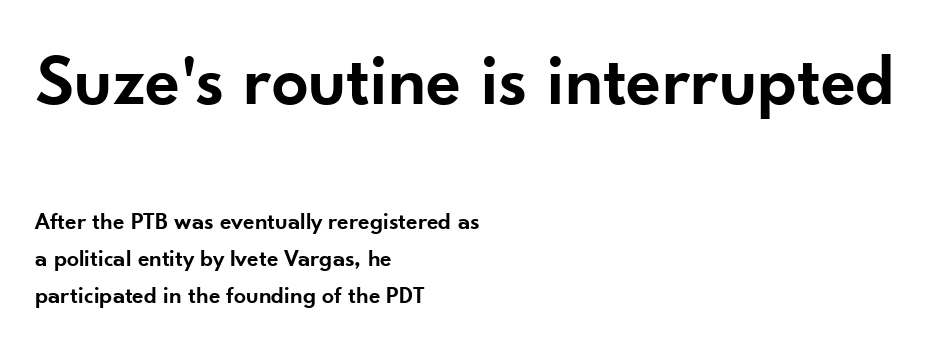
{"serif": "no", "italic": "no", "bold": "semi", "weight": "semibold", "width": "normal", "stroke_contrast": "low", "x_height": "small", "monospaced": "no", "underline": "no", "align": "left", "line_spacing": "normal", "line_spacing_ratio": 1.54, "letter_spacing": "normal", "letter_spacing_em": 0.0, "larger_block": "first", "size_ratio": 3.04, "glyph_px": 73}
